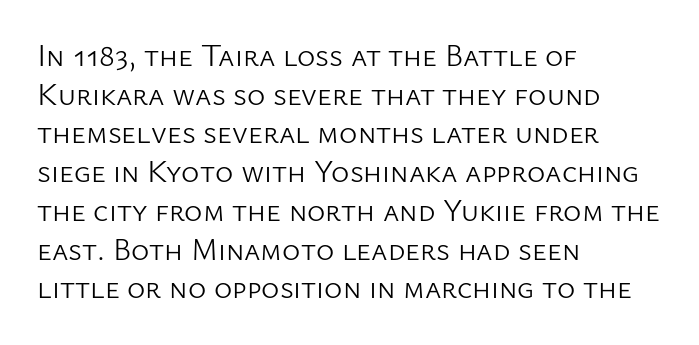
{"serif": "no", "italic": "no", "bold": "no", "weight": "light", "width": "normal", "stroke_contrast": "low", "x_height": "medium", "monospaced": "no", "underline": "no", "align": "left", "line_spacing": "normal", "line_spacing_ratio": 1.25, "letter_spacing": "normal", "letter_spacing_em": 0.0, "glyph_px": 31}
